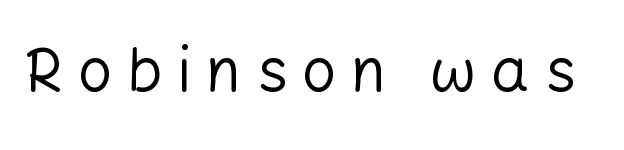
{"serif": "no", "italic": "no", "bold": "no", "weight": "regular", "width": "normal", "stroke_contrast": "low", "x_height": "medium", "monospaced": "no", "underline": "no", "letter_spacing": "wide", "letter_spacing_em": 0.24, "glyph_px": 61}
